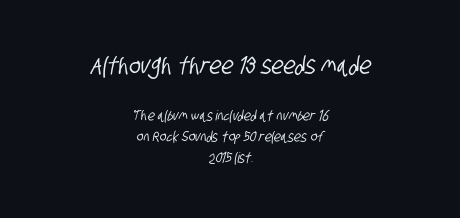
{"underline": "no", "align": "center", "line_spacing": "normal", "line_spacing_ratio": 1.49, "letter_spacing": "normal", "letter_spacing_em": 0.0, "larger_block": "first", "size_ratio": 1.71, "glyph_px": 24}
